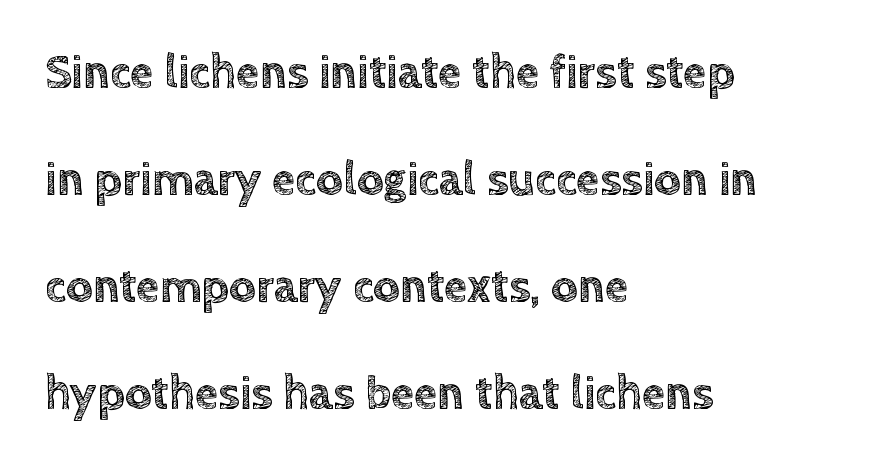
{"italic": "no", "width": "normal", "x_height": "large", "monospaced": "no", "underline": "no", "align": "left", "line_spacing": "loose", "line_spacing_ratio": 2.28, "letter_spacing": "normal", "letter_spacing_em": 0.0, "glyph_px": 47}
